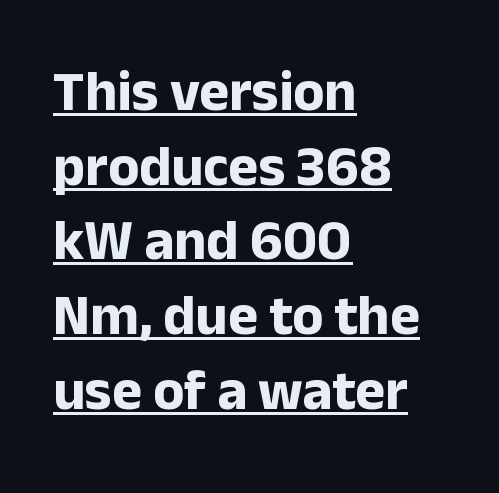
{"serif": "no", "italic": "no", "bold": "yes", "weight": "bold", "width": "normal", "stroke_contrast": "low", "x_height": "medium", "monospaced": "no", "underline": "yes", "align": "left", "line_spacing": "normal", "line_spacing_ratio": 1.31, "letter_spacing": "normal", "letter_spacing_em": 0.0, "glyph_px": 57}
